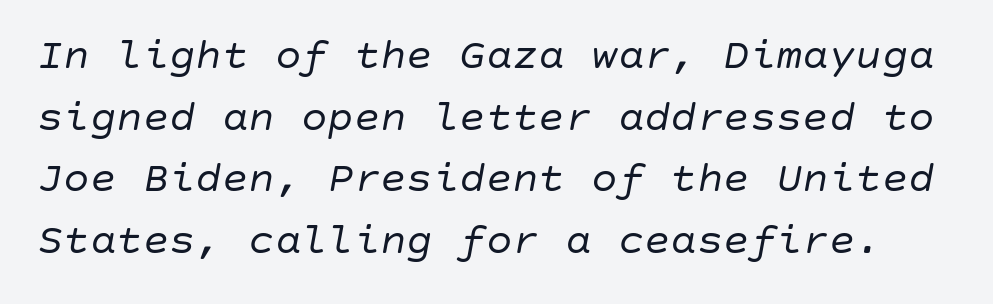
Q: Is the text bold? A: No.
Q: Is the text italic (slanted)? A: Yes, it leans right by about 10 degrees.
Q: Is the text underlined? A: No.
Q: Is the spacing between letters normal or unusually wide? A: Normal.
Q: Is the spacing between lines tight, normal or loose? A: Normal.
Q: Width (condensed, normal, or wide)? A: Normal.
Q: Stroke contrast? A: Low.
Q: x-height? A: Large.
